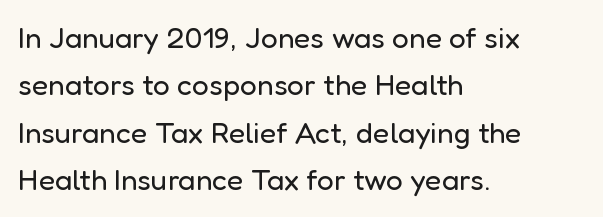
The gaps between neighbouring characters are ordinary and unremarkable. This sample is left-justified, so line endings fall wherever the words run out. Does the type have serifs? No, each stem ends abruptly. Honestly, there is no underline to notice here at all. No heavy texture on the line: the type isn't bold.
